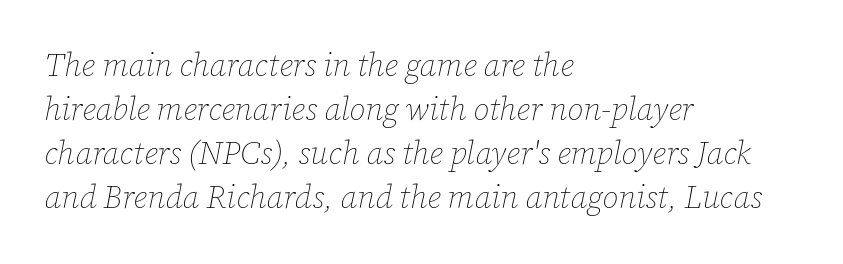
The image shows 32 px thin type, italic (leaning right); set left-aligned, normal line spacing (1.38x), normal letter spacing, not underlined; low stroke contrast and a medium x-height.
